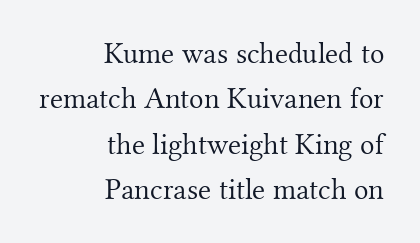
Q: Is the text bold? A: No.
Q: Is the text italic (slanted)? A: No, it is upright.
Q: Is the typeface a serif or a sans-serif typeface? A: Serif.
Q: Is the text underlined? A: No.
Q: How is the paragraph aligned? A: Right-aligned.
Q: Is the spacing between letters normal or unusually wide? A: Normal.
Q: Is the spacing between lines tight, normal or loose? A: Normal.
Q: Width (condensed, normal, or wide)? A: Normal.
Q: Stroke contrast? A: Medium.
Q: x-height? A: Small.
Q: Monospaced? A: No.
